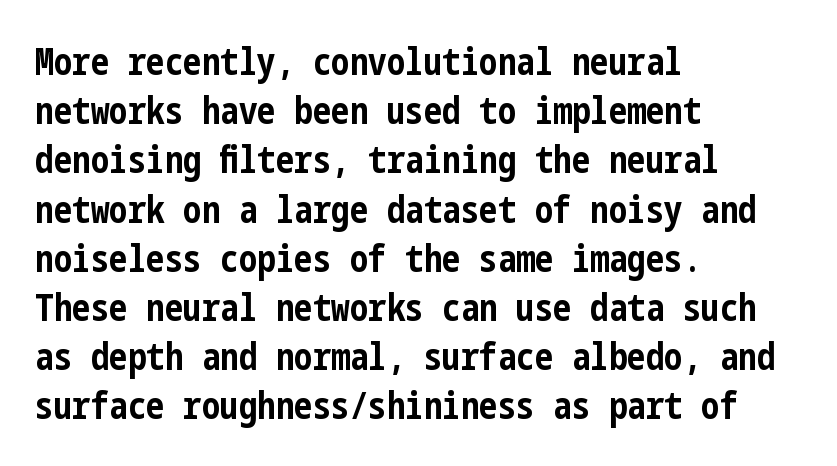
Q: Is the text bold? A: Yes.
Q: Is the text italic (slanted)? A: No, it is upright.
Q: Is the typeface a serif or a sans-serif typeface? A: Sans-serif.
Q: Is the text underlined? A: No.
Q: How is the paragraph aligned? A: Left-aligned.
Q: Is the spacing between letters normal or unusually wide? A: Normal.
Q: Is the spacing between lines tight, normal or loose? A: Normal.
Q: Width (condensed, normal, or wide)? A: Condensed.
Q: Stroke contrast? A: Low.
Q: x-height? A: Medium.
